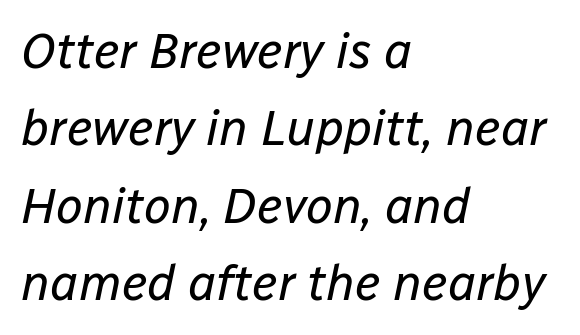
Q: Is the text bold? A: No.
Q: Is the text italic (slanted)? A: Yes, it leans right by about 12 degrees.
Q: Is the text underlined? A: No.
Q: How is the paragraph aligned? A: Left-aligned.
Q: Is the spacing between letters normal or unusually wide? A: Normal.
Q: Is the spacing between lines tight, normal or loose? A: Normal.
Q: Width (condensed, normal, or wide)? A: Normal.
Q: Stroke contrast? A: Low.
Q: x-height? A: Medium.
Q: Monospaced? A: No.
